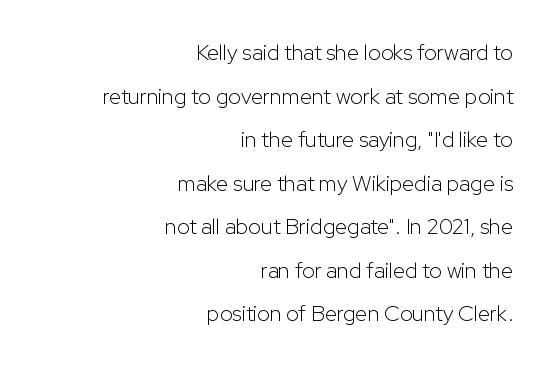
Q: Is the text bold? A: No.
Q: Is the text italic (slanted)? A: No, it is upright.
Q: Is the text underlined? A: No.
Q: How is the paragraph aligned? A: Right-aligned.
Q: Is the spacing between letters normal or unusually wide? A: Normal.
Q: Is the spacing between lines tight, normal or loose? A: Loose.
